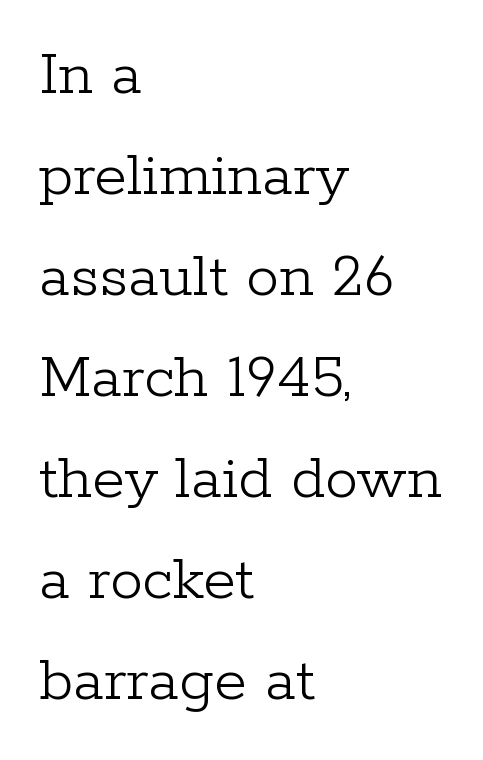
Q: Is the text bold? A: No.
Q: Is the text italic (slanted)? A: No, it is upright.
Q: Is the typeface a serif or a sans-serif typeface? A: Serif.
Q: Is the text underlined? A: No.
Q: How is the paragraph aligned? A: Left-aligned.
Q: Is the spacing between letters normal or unusually wide? A: Normal.
Q: Is the spacing between lines tight, normal or loose? A: Normal.
Q: Width (condensed, normal, or wide)? A: Normal.
Q: Stroke contrast? A: Low.
Q: x-height? A: Medium.
Q: Monospaced? A: No.
